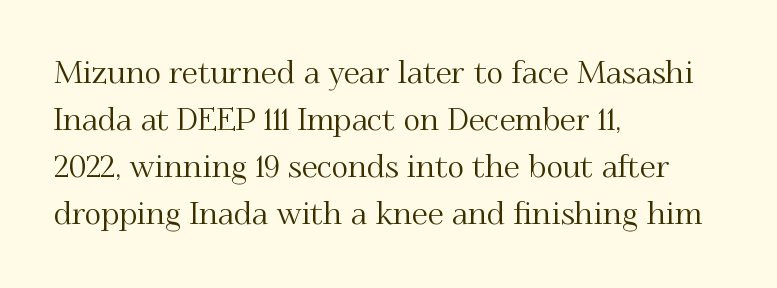
Q: Is the text italic (slanted)? A: No, it is upright.
Q: Is the typeface a serif or a sans-serif typeface? A: Serif.
Q: Is the text underlined? A: No.
Q: How is the paragraph aligned? A: Left-aligned.
Q: Is the spacing between letters normal or unusually wide? A: Normal.
Q: Is the spacing between lines tight, normal or loose? A: Normal.
Q: Width (condensed, normal, or wide)? A: Normal.
Q: Stroke contrast? A: Medium.
Q: x-height? A: Small.
Q: Monospaced? A: No.
